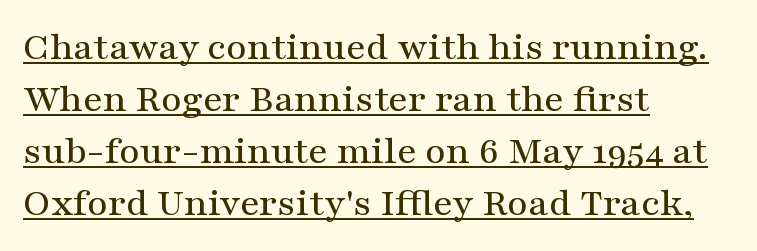
The type sits square on the baseline with zero lean. Students, observe the line beneath the letters — that is underlining. The paragraph has a hard left edge and a soft right edge. Regarding serifs, this sample has them. Characters follow at the spacing the type designer built in.
